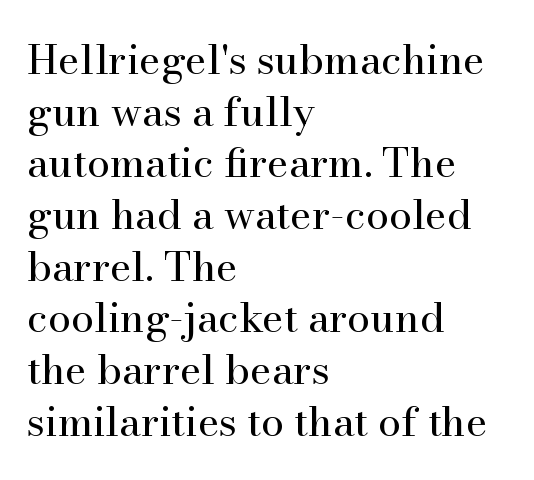
Q: Is the text bold? A: No.
Q: Is the text italic (slanted)? A: No, it is upright.
Q: Is the typeface a serif or a sans-serif typeface? A: Serif.
Q: Is the text underlined? A: No.
Q: How is the paragraph aligned? A: Left-aligned.
Q: Is the spacing between letters normal or unusually wide? A: Normal.
Q: Is the spacing between lines tight, normal or loose? A: Normal.
Q: Width (condensed, normal, or wide)? A: Normal.
Q: Stroke contrast? A: High.
Q: x-height? A: Small.
Q: Monospaced? A: No.
